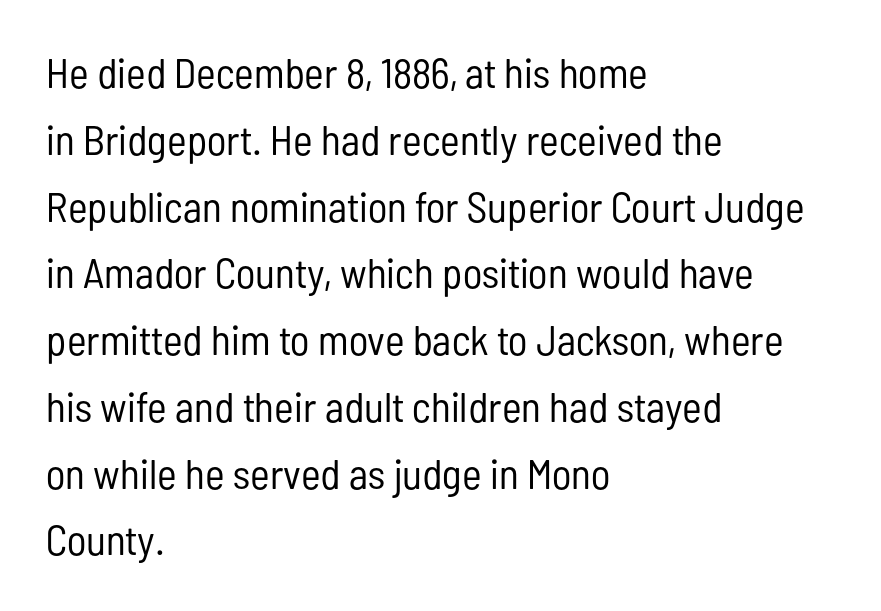
Q: Is the text bold? A: No.
Q: Is the text italic (slanted)? A: No, it is upright.
Q: Is the typeface a serif or a sans-serif typeface? A: Sans-serif.
Q: Is the text underlined? A: No.
Q: How is the paragraph aligned? A: Left-aligned.
Q: Is the spacing between letters normal or unusually wide? A: Normal.
Q: Is the spacing between lines tight, normal or loose? A: Normal.
Q: Width (condensed, normal, or wide)? A: Condensed.
Q: Stroke contrast? A: Low.
Q: x-height? A: Medium.
Q: Monospaced? A: No.
